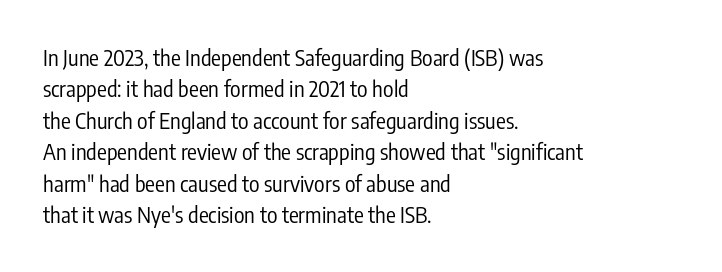
The line-height multiplier appears to be the usual default. The ragged edge is on the right, which tells us the setting is flush left. A typesetter would mark this as roman, not italic. This sample uses plain, unmodified letter spacing. No letter is thick-stroked: the sample isn't bold.
